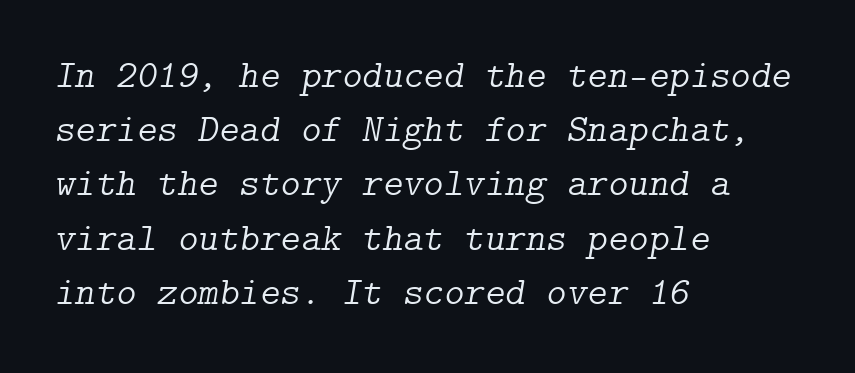
{"serif": "yes", "italic": "yes", "lean": "right", "slant_degrees": 9, "bold": "no", "weight": "light", "width": "normal", "stroke_contrast": "low", "x_height": "medium", "underline": "no", "align": "left", "line_spacing": "normal", "line_spacing_ratio": 1.39, "letter_spacing": "normal", "letter_spacing_em": 0.0, "glyph_px": 39}
